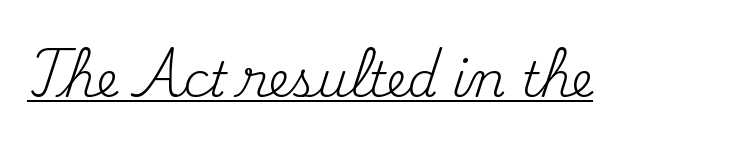
Q: Is the text bold? A: No.
Q: Is the text italic (slanted)? A: Yes.
Q: Is the typeface a serif or a sans-serif typeface? A: Serif.
Q: Is the text underlined? A: Yes.
Q: Is the spacing between letters normal or unusually wide? A: Normal.
Q: Width (condensed, normal, or wide)? A: Normal.
Q: Stroke contrast? A: Medium.
Q: x-height? A: Small.
Q: Monospaced? A: No.
